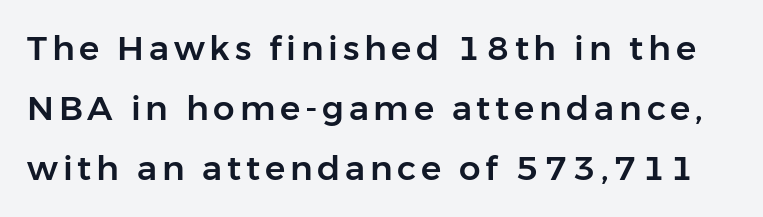
Spacing verdict: proportional, widths tailored to each character. The passage shown is not underscored anywhere. The letters stand upright; this is a roman face. Classification — sans serif.
